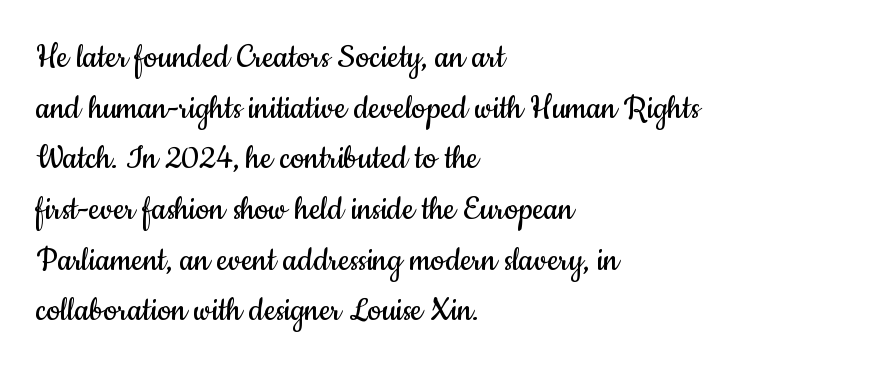
Short note: letters normally spaced. The strokes are not fattened; the text isn't bold. Students, observe: this is what conventionally led text looks like. Reading down the block, your eye returns to a fixed left position each line.
